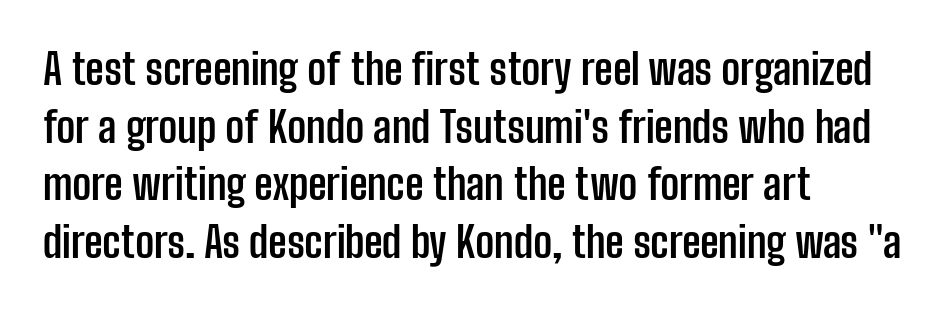
Q: Is the text bold? A: Yes.
Q: Is the text italic (slanted)? A: No, it is upright.
Q: Is the typeface a serif or a sans-serif typeface? A: Sans-serif.
Q: Is the text underlined? A: No.
Q: How is the paragraph aligned? A: Left-aligned.
Q: Is the spacing between letters normal or unusually wide? A: Normal.
Q: Is the spacing between lines tight, normal or loose? A: Normal.
Q: Width (condensed, normal, or wide)? A: Condensed.
Q: Stroke contrast? A: Low.
Q: x-height? A: Medium.
Q: Monospaced? A: No.
